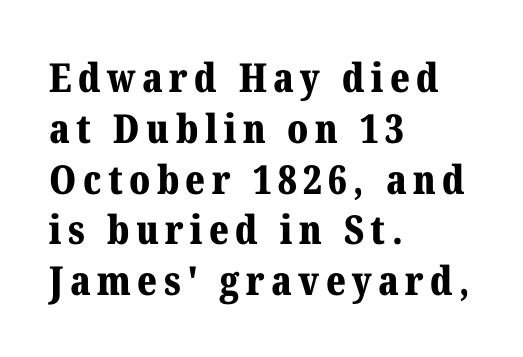
You could not count columns in this text — the font is proportionally spaced. The designer left line spacing at the default. Its strokes are broad and dark, the hallmark of bold type. The glyphs are unaccompanied by any horizontal stroke below them. You can tell it's not italic because the verticals are truly vertical. Serif or sans? Serif — the stroke terminals have little feet.
